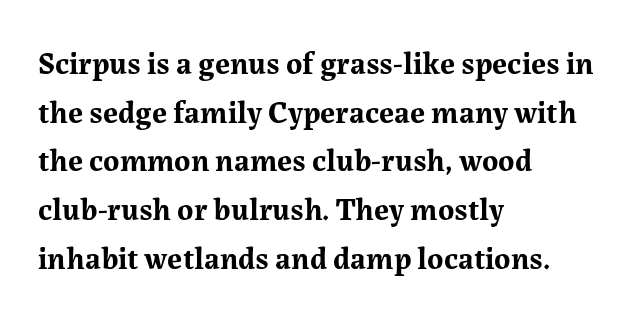
Q: Is the text bold? A: Yes.
Q: Is the text italic (slanted)? A: No, it is upright.
Q: Is the typeface a serif or a sans-serif typeface? A: Serif.
Q: Is the text underlined? A: No.
Q: How is the paragraph aligned? A: Left-aligned.
Q: Is the spacing between letters normal or unusually wide? A: Normal.
Q: Is the spacing between lines tight, normal or loose? A: Normal.
Q: Width (condensed, normal, or wide)? A: Normal.
Q: Stroke contrast? A: Medium.
Q: x-height? A: Medium.
Q: Monospaced? A: No.
